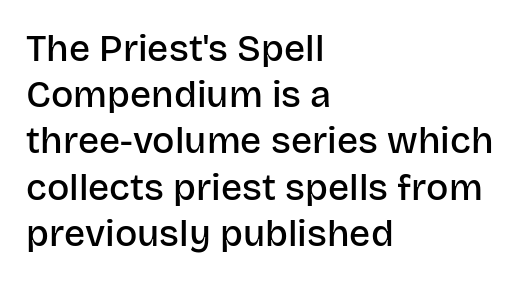
The image shows 37 px semibold sans-serif type, upright; set left-aligned, normal line spacing (1.25x), normal letter spacing, not underlined; low stroke contrast and a large x-height.
